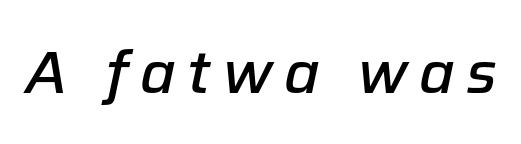
The string is rendered with underlining switched off. Characters are canted at an angle relative to the baseline's perpendicular. In terms of weight, the rendering is demibold, just under bold. Each letter keeps its own natural width here, so spacing adapts to shape.
